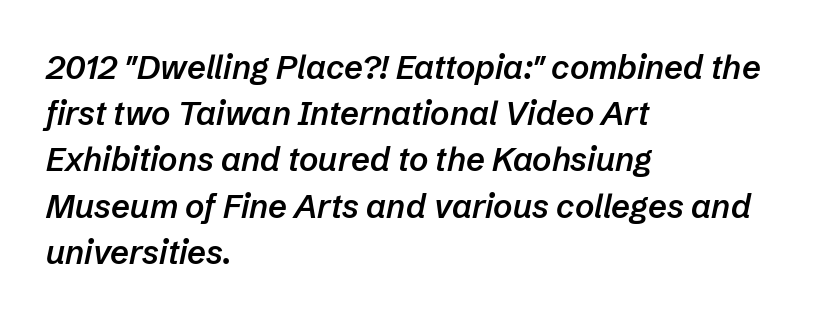
Slanted lettering throughout. Each new line begins a customary step beneath the previous one. Where is the straight margin? On the left. The font is running at a semibold setting, under full bold. Quick note: underline off.
